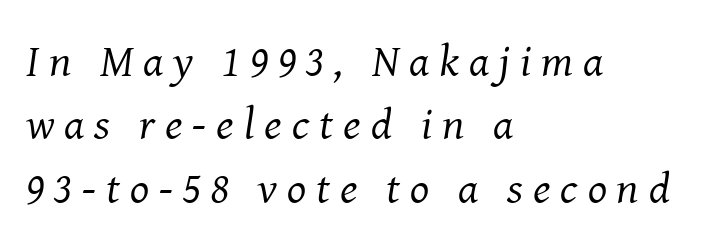
{"serif": "yes", "italic": "yes", "lean": "right", "slant_degrees": 8, "bold": "no", "weight": "regular", "width": "normal", "stroke_contrast": "medium", "x_height": "medium", "monospaced": "no", "underline": "no", "align": "left", "line_spacing": "normal", "line_spacing_ratio": 1.41, "letter_spacing": "wide", "letter_spacing_em": 0.22, "glyph_px": 45}
